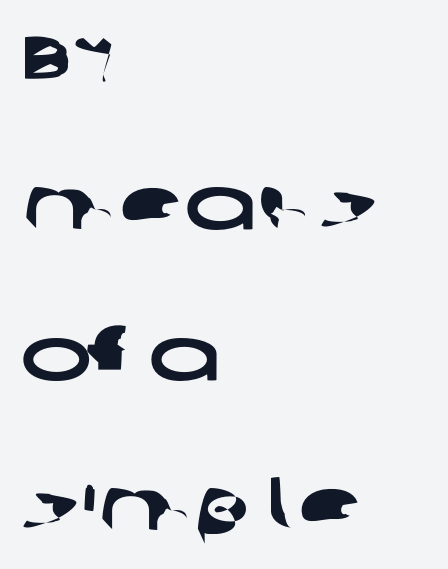
The image shows 76 px wide sans-serif type; set left-aligned, loose line spacing (1.98x), normal letter spacing, not underlined; low stroke contrast and a large x-height.
